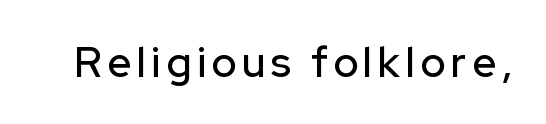
{"serif": "no", "italic": "no", "width": "normal", "stroke_contrast": "low", "x_height": "medium", "monospaced": "no", "underline": "no", "glyph_px": 42}
